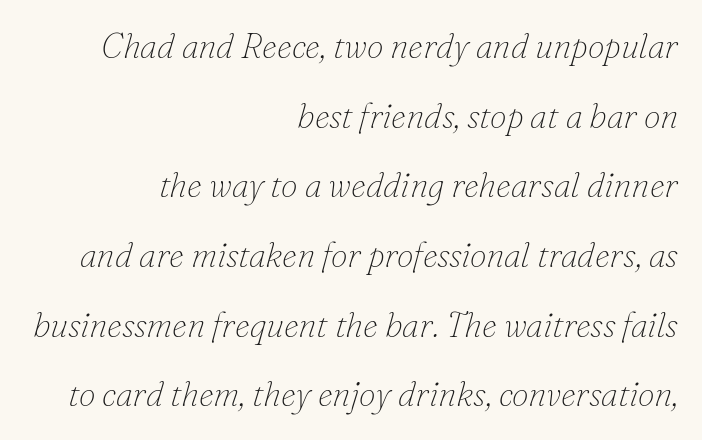
{"serif": "yes", "italic": "yes", "lean": "right", "slant_degrees": 16, "bold": "no", "weight": "thin", "width": "normal", "stroke_contrast": "low", "x_height": "small", "monospaced": "no", "underline": "no", "align": "right", "line_spacing": "loose", "line_spacing_ratio": 2.05, "letter_spacing": "normal", "letter_spacing_em": 0.0, "glyph_px": 34}
